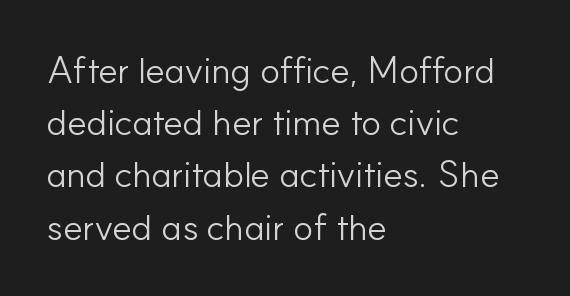
The image shows 37 px light sans-serif type, upright; set left-aligned, normal line spacing (1.41x), normal letter spacing, not underlined; low stroke contrast and a small x-height.
